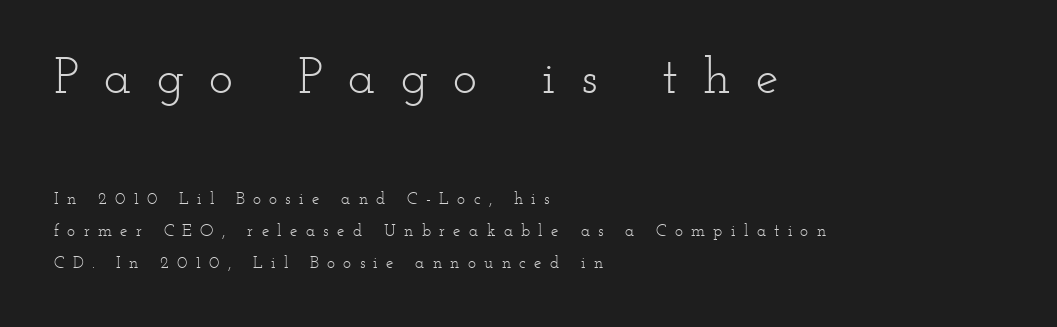
Q: Is the text bold? A: No.
Q: Is the text italic (slanted)? A: No, it is upright.
Q: Is the typeface a serif or a sans-serif typeface? A: Serif.
Q: Is the text underlined? A: No.
Q: How is the paragraph aligned? A: Left-aligned.
Q: Is the spacing between letters normal or unusually wide? A: Unusually wide.
Q: Which block of text is set in a larger size, the first (top) or the second (bottom)? A: The first (top) one.
Q: Width (condensed, normal, or wide)? A: Wide.
Q: Stroke contrast? A: Low.
Q: x-height? A: Small.
Q: Monospaced? A: No.
